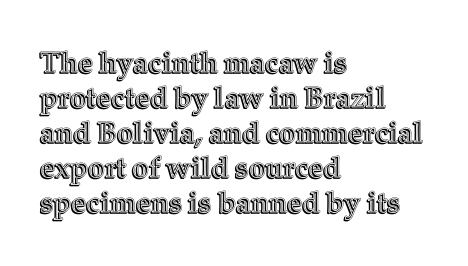
Q: Is the text italic (slanted)? A: No, it is upright.
Q: Is the text underlined? A: No.
Q: How is the paragraph aligned? A: Left-aligned.
Q: Is the spacing between letters normal or unusually wide? A: Normal.
Q: Width (condensed, normal, or wide)? A: Normal.
Q: x-height? A: Medium.
Q: Monospaced? A: No.
